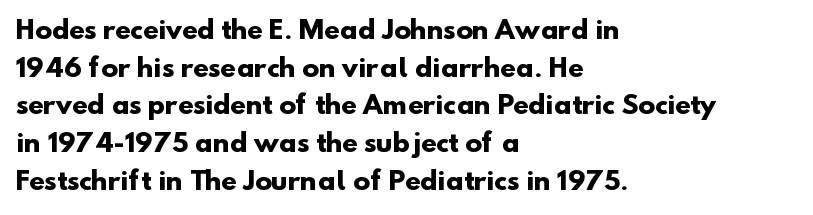
The image shows 25 px bold type; set left-aligned, normal line spacing (1.51x), normal letter spacing, not underlined.
